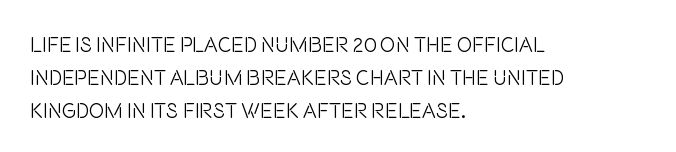
{"italic": "no", "bold": "no", "underline": "no", "align": "left", "line_spacing": "normal", "line_spacing_ratio": 1.57, "letter_spacing": "normal", "letter_spacing_em": 0.0, "glyph_px": 21}
